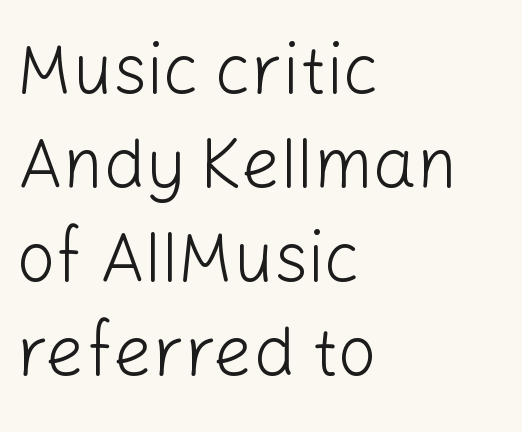
{"serif": "no", "italic": "no", "bold": "no", "weight": "light", "width": "normal", "stroke_contrast": "low", "x_height": "medium", "monospaced": "no", "underline": "no", "align": "left", "line_spacing": "normal", "line_spacing_ratio": 1.36, "letter_spacing": "normal", "letter_spacing_em": 0.0, "glyph_px": 69}
